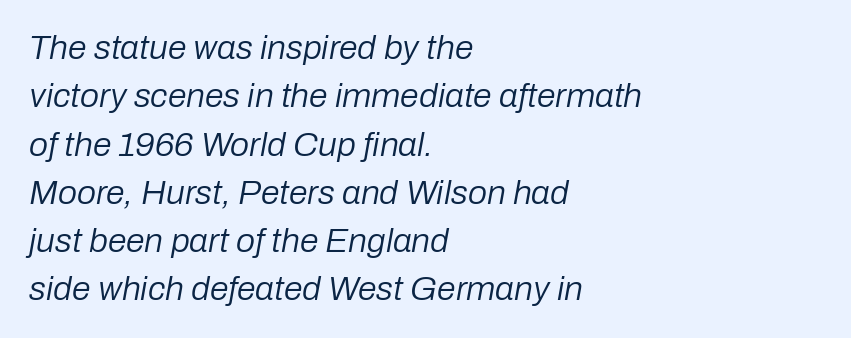
The horizontal fit of the characters is conventional and even. The letters advance in unequal steps, a hallmark of proportional type. The rendering anchors every line to the left-hand side. Descenders hang freely into open space. This reads as an unemphasized weight, regular at the heaviest. This block has exactly the height ordinary leading produces.
